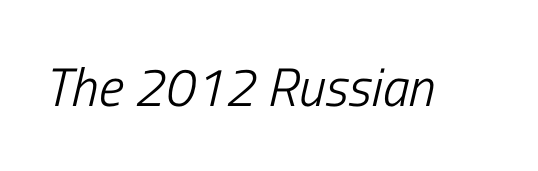
Q: Is the text bold? A: No.
Q: Is the text italic (slanted)? A: Yes, it leans right by about 13 degrees.
Q: Is the text underlined? A: No.
Q: Is the spacing between letters normal or unusually wide? A: Normal.
Q: Width (condensed, normal, or wide)? A: Condensed.
Q: Stroke contrast? A: Low.
Q: x-height? A: Medium.
Q: Monospaced? A: No.
